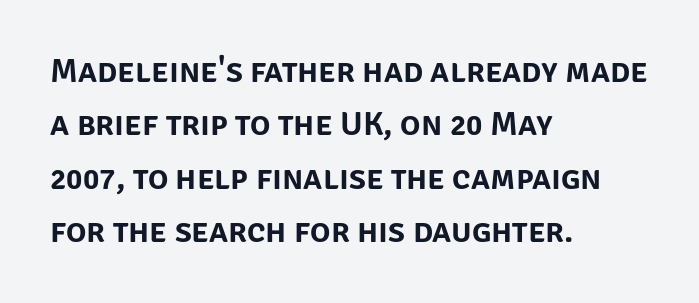
The image shows 34 px sans-serif type, upright; set left-aligned, normal line spacing (1.57x), normal letter spacing, not underlined; low stroke contrast and a large x-height.
